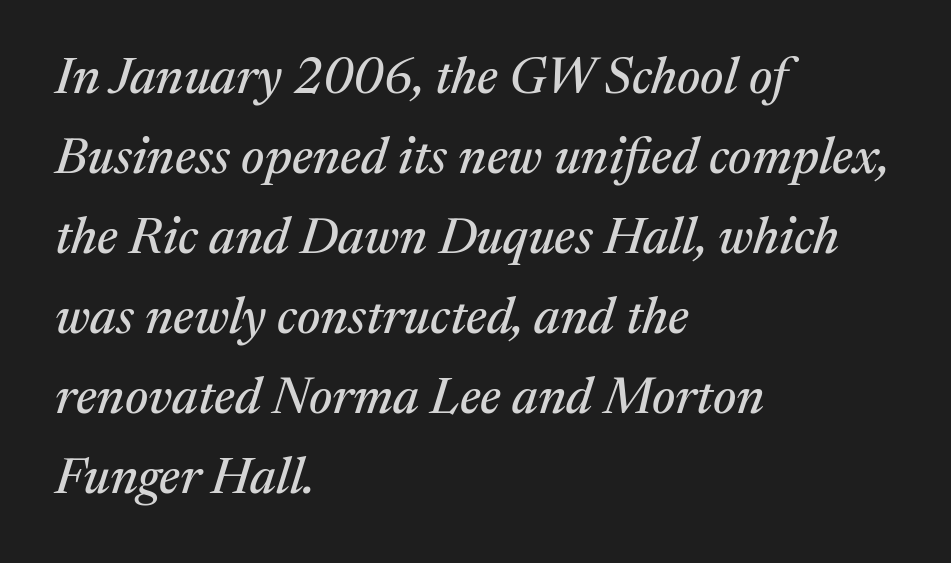
{"serif": "yes", "italic": "yes", "lean": "right", "slant_degrees": 17, "width": "normal", "stroke_contrast": "medium", "x_height": "medium", "monospaced": "no", "underline": "no", "align": "left", "line_spacing": "normal", "line_spacing_ratio": 1.57, "letter_spacing": "normal", "letter_spacing_em": 0.0, "glyph_px": 51}
